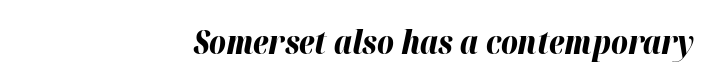
The image shows 32 px bold type, italic (leaning right); set right-aligned, normal letter spacing, not underlined; high stroke contrast and a medium x-height.
